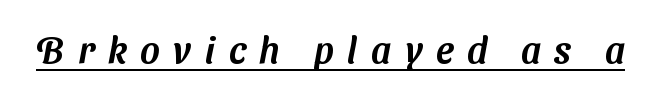
{"serif": "no", "width": "normal", "stroke_contrast": "medium", "x_height": "medium", "monospaced": "no", "underline": "yes", "letter_spacing": "wide", "letter_spacing_em": 0.37, "glyph_px": 37}
